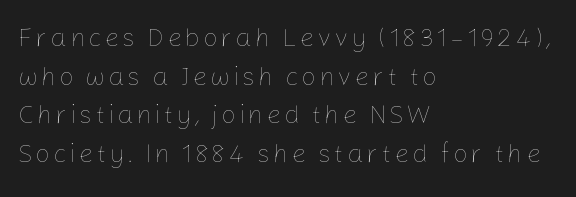
The image shows 26 px text type, upright; set left-aligned, normal line spacing (1.49x), not underlined.
